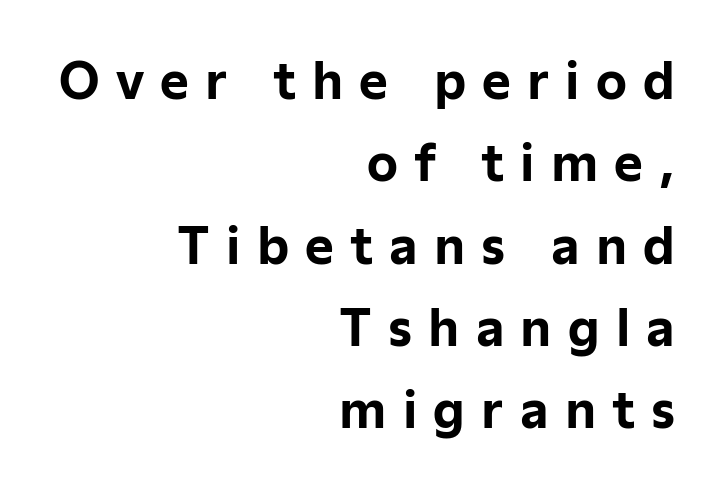
{"serif": "no", "italic": "no", "bold": "yes", "weight": "bold", "width": "normal", "stroke_contrast": "low", "x_height": "medium", "monospaced": "no", "underline": "no", "align": "right", "line_spacing": "normal", "line_spacing_ratio": 1.68, "letter_spacing": "wide", "letter_spacing_em": 0.33, "glyph_px": 49}
